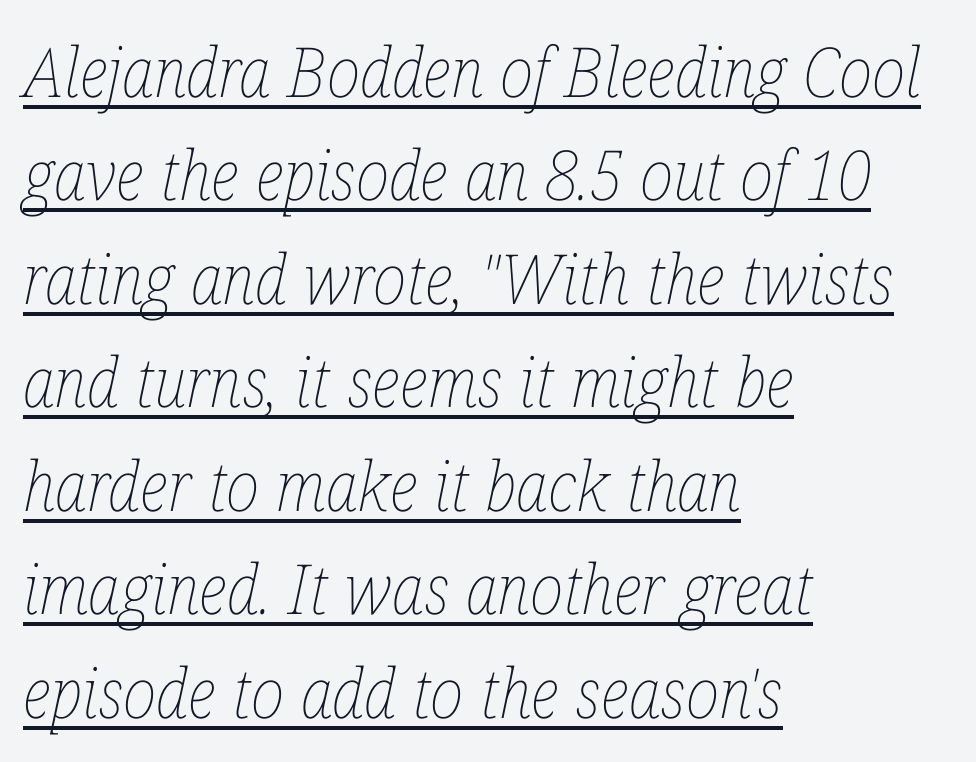
The image shows 69 px thin, condensed type, italic (leaning right); set left-aligned, normal line spacing (1.5x), normal letter spacing, underlined; low stroke contrast and a medium x-height.
